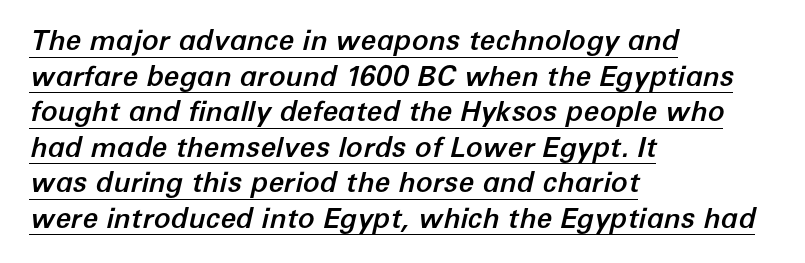
Q: Is the text italic (slanted)? A: Yes, it leans right by about 12 degrees.
Q: Is the text underlined? A: Yes.
Q: How is the paragraph aligned? A: Left-aligned.
Q: Is the spacing between letters normal or unusually wide? A: Normal.
Q: Is the spacing between lines tight, normal or loose? A: Normal.
Q: Width (condensed, normal, or wide)? A: Normal.
Q: Stroke contrast? A: Low.
Q: x-height? A: Medium.
Q: Monospaced? A: No.
